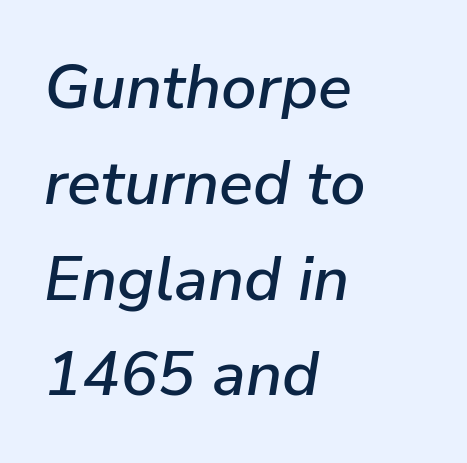
Q: Is the text italic (slanted)? A: Yes, it leans right by about 9 degrees.
Q: Is the text underlined? A: No.
Q: How is the paragraph aligned? A: Left-aligned.
Q: Is the spacing between letters normal or unusually wide? A: Normal.
Q: Is the spacing between lines tight, normal or loose? A: Normal.
Q: Width (condensed, normal, or wide)? A: Normal.
Q: Stroke contrast? A: Low.
Q: x-height? A: Medium.
Q: Monospaced? A: No.
